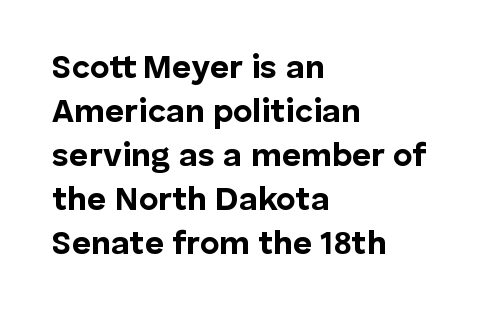
{"serif": "no", "italic": "no", "bold": "yes", "weight": "bold", "width": "normal", "stroke_contrast": "low", "x_height": "medium", "monospaced": "no", "underline": "no", "align": "left", "line_spacing": "normal", "line_spacing_ratio": 1.33, "letter_spacing": "normal", "letter_spacing_em": 0.0, "glyph_px": 33}
